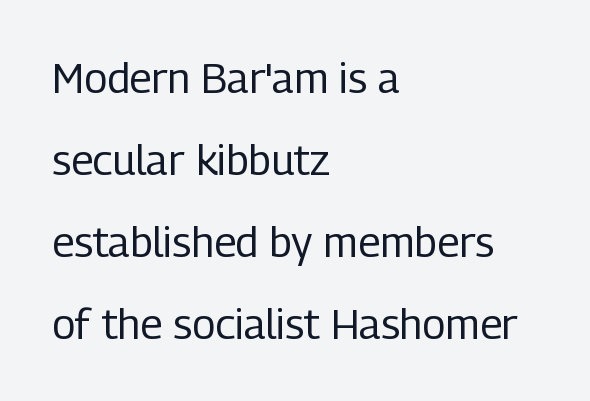
{"serif": "no", "italic": "no", "bold": "no", "weight": "regular", "width": "condensed", "stroke_contrast": "low", "x_height": "medium", "monospaced": "no", "underline": "no", "align": "left", "line_spacing": "loose", "line_spacing_ratio": 1.95, "letter_spacing": "normal", "letter_spacing_em": 0.0, "glyph_px": 42}
